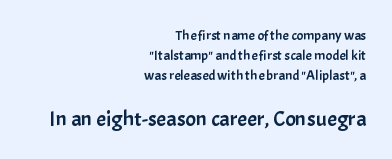
The image shows 22 px text type, upright; set right-aligned, normal line spacing (1.43x), normal letter spacing, not underlined; the second (bottom) block is 1.57x larger.
